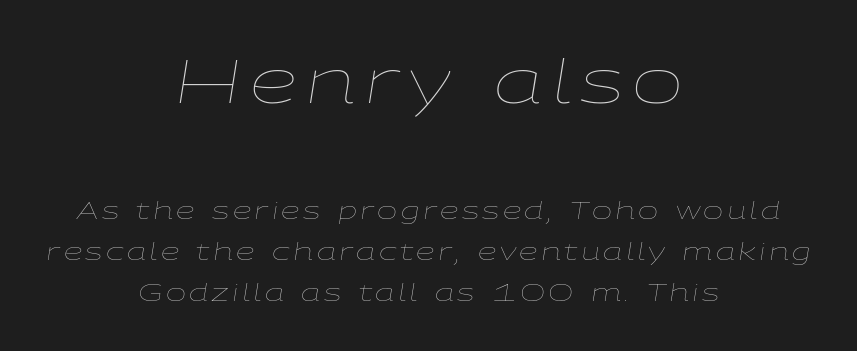
Q: Is the text bold? A: No.
Q: Is the text italic (slanted)? A: Yes, it leans right by about 9 degrees.
Q: Is the text underlined? A: No.
Q: How is the paragraph aligned? A: Centered.
Q: Is the spacing between lines tight, normal or loose? A: Normal.
Q: Which block of text is set in a larger size, the first (top) or the second (bottom)? A: The first (top) one.
Q: Width (condensed, normal, or wide)? A: Wide.
Q: Stroke contrast? A: Low.
Q: x-height? A: Medium.
Q: Monospaced? A: No.
